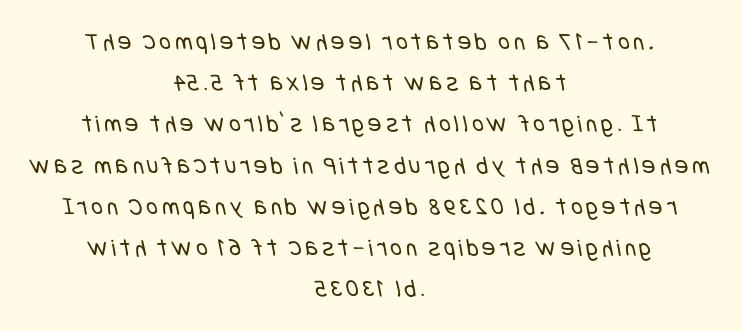
Q: Is the text bold? A: No.
Q: Is the text underlined? A: No.
Q: How is the paragraph aligned? A: Centered.
Q: Is the spacing between lines tight, normal or loose? A: Normal.
